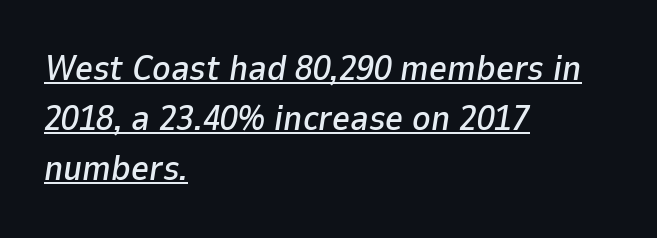
Q: Is the text italic (slanted)? A: Yes, it leans right by about 9 degrees.
Q: Is the text underlined? A: Yes.
Q: How is the paragraph aligned? A: Left-aligned.
Q: Is the spacing between letters normal or unusually wide? A: Normal.
Q: Is the spacing between lines tight, normal or loose? A: Normal.
Q: Width (condensed, normal, or wide)? A: Normal.
Q: Stroke contrast? A: Low.
Q: x-height? A: Medium.
Q: Monospaced? A: No.
